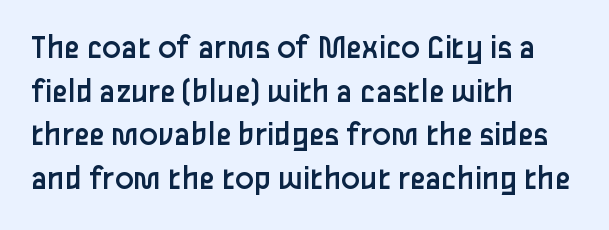
Q: Is the text bold? A: No.
Q: Is the text italic (slanted)? A: No, it is upright.
Q: Is the typeface a serif or a sans-serif typeface? A: Sans-serif.
Q: Is the text underlined? A: No.
Q: How is the paragraph aligned? A: Left-aligned.
Q: Is the spacing between letters normal or unusually wide? A: Normal.
Q: Is the spacing between lines tight, normal or loose? A: Normal.
Q: Width (condensed, normal, or wide)? A: Normal.
Q: Stroke contrast? A: Low.
Q: x-height? A: Medium.
Q: Monospaced? A: No.
